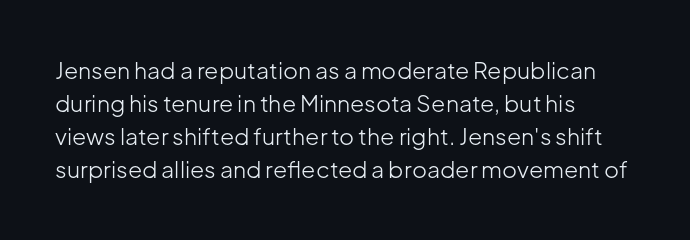
Does extra space separate the letters? No, they use regular spacing. The rendering anchors every line to the left-hand side. The axis of the letterforms is exactly vertical. These lines sit exactly where default settings would place them. Ink coverage per letter is moderate at most. Bare-footed words on every line.
